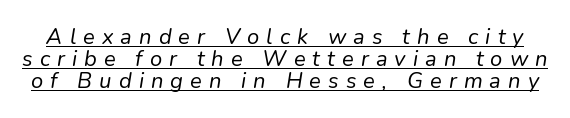
Does the leading feel generous? Not at all — it's pinched. Emphasis is given by a line drawn under the lettering. Characters are canted at an angle relative to the baseline's perpendicular. The letterforms stand isolated, each surrounded by extra space. The typesetting does not lean heavy: it is not bold.
